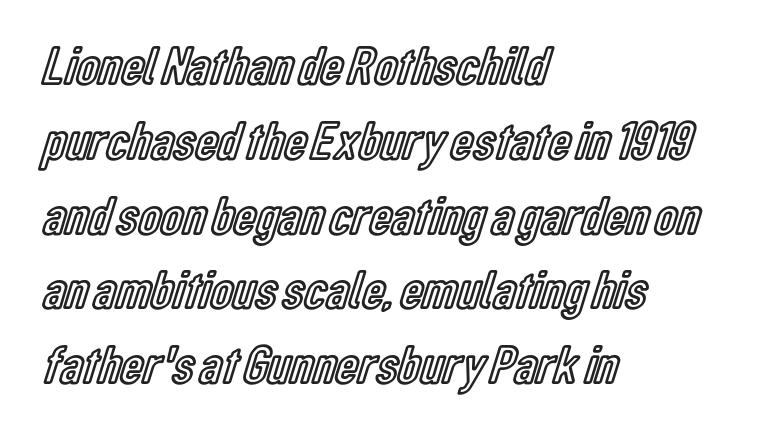
The image shows 55 px condensed type; set left-aligned, normal line spacing (1.36x), normal letter spacing, not underlined; a medium x-height.
